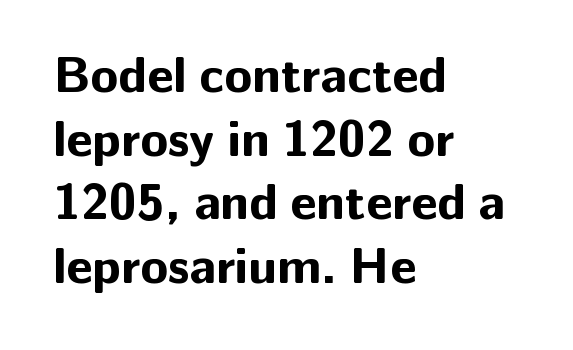
The image shows 51 px bold sans-serif type, upright; set left-aligned, normal line spacing (1.25x), normal letter spacing, not underlined; low stroke contrast and a medium x-height.
